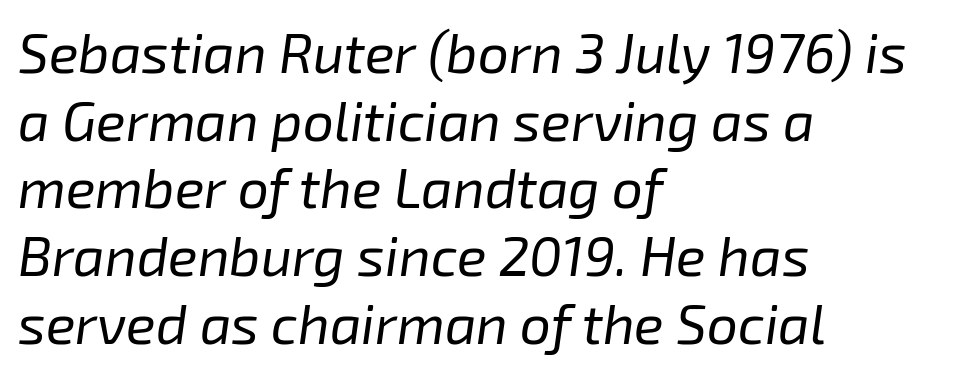
Q: Is the text bold? A: No.
Q: Is the text italic (slanted)? A: Yes, it leans right by about 8 degrees.
Q: Is the text underlined? A: No.
Q: How is the paragraph aligned? A: Left-aligned.
Q: Is the spacing between letters normal or unusually wide? A: Normal.
Q: Width (condensed, normal, or wide)? A: Normal.
Q: Stroke contrast? A: Low.
Q: x-height? A: Medium.
Q: Monospaced? A: No.
